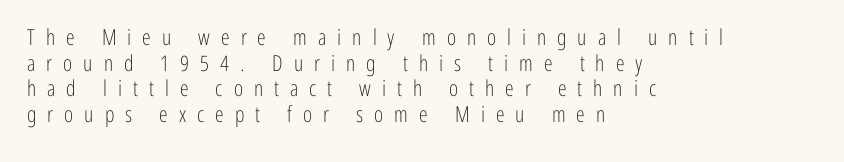
The space beneath each line is pristine and unruled. Do the letters lean? They stand straight. Summary of weight: not heavy and not bold. This sample uses expanded letter spacing, leaving extra air between glyphs.
